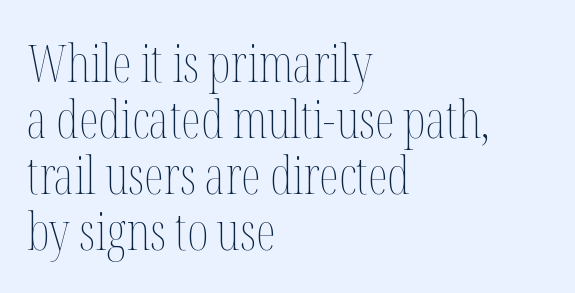
The characters are drawn with everyday or finer stroke widths. Caption: standard tracking, unaltered. Descenders hang freely into open space. Ascenders rise straight up at ninety degrees.
